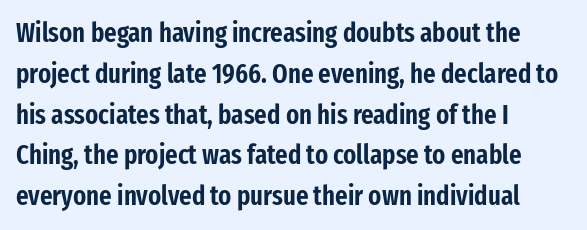
{"italic": "no", "underline": "no", "align": "left", "line_spacing": "normal", "line_spacing_ratio": 1.51, "letter_spacing": "normal", "letter_spacing_em": 0.0, "glyph_px": 27}
